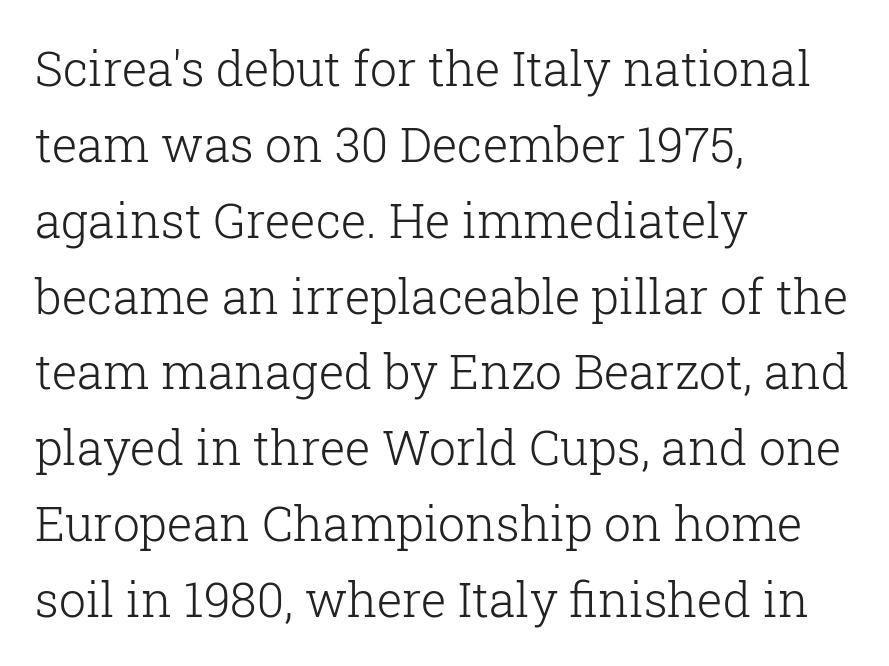
{"serif": "yes", "italic": "no", "bold": "no", "weight": "light", "width": "normal", "stroke_contrast": "low", "x_height": "medium", "monospaced": "no", "underline": "no", "align": "left", "line_spacing": "normal", "line_spacing_ratio": 1.58, "letter_spacing": "normal", "letter_spacing_em": 0.0, "glyph_px": 48}
